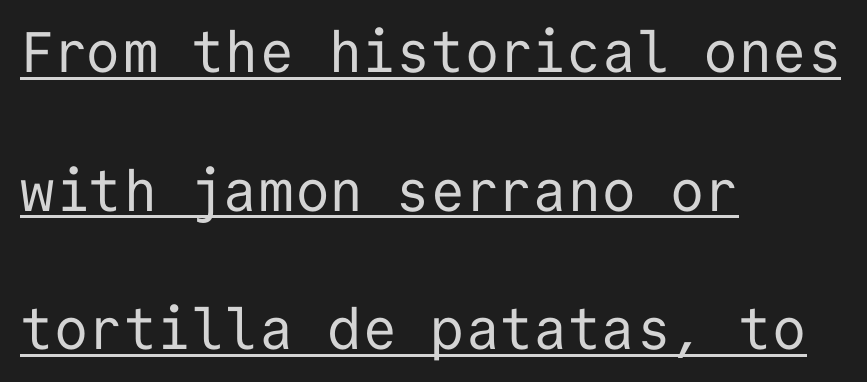
The image shows 57 px regular-weight sans-serif type, upright, monospaced; set left-aligned, loose line spacing (2.43x), normal letter spacing, underlined; low stroke contrast and a medium x-height.
